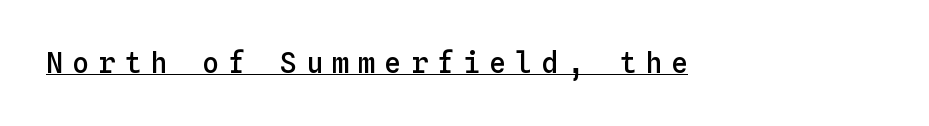
Q: Is the text bold? A: Semi-bold.
Q: Is the text italic (slanted)? A: No, it is upright.
Q: Is the text underlined? A: Yes.
Q: Is the spacing between letters normal or unusually wide? A: Unusually wide.
Q: Width (condensed, normal, or wide)? A: Normal.
Q: Stroke contrast? A: Low.
Q: x-height? A: Medium.
Q: Monospaced? A: Yes.
